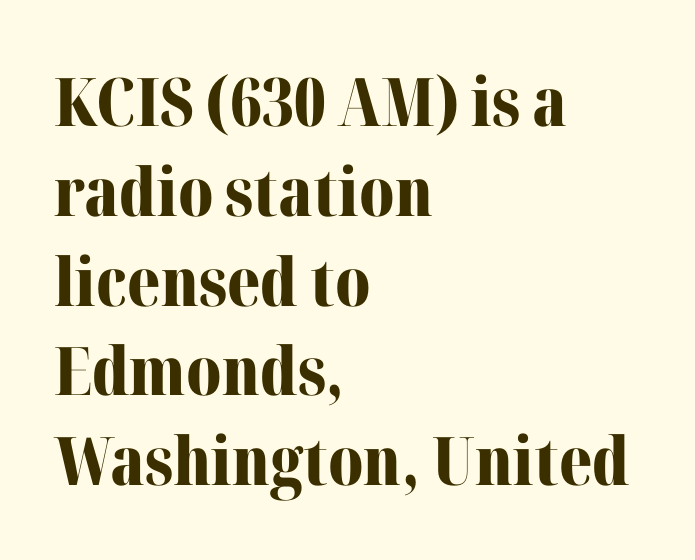
{"serif": "yes", "italic": "no", "bold": "yes", "weight": "bold", "width": "normal", "stroke_contrast": "medium", "x_height": "medium", "monospaced": "no", "underline": "no", "align": "left", "line_spacing": "normal", "line_spacing_ratio": 1.34, "letter_spacing": "normal", "letter_spacing_em": 0.0, "glyph_px": 67}
